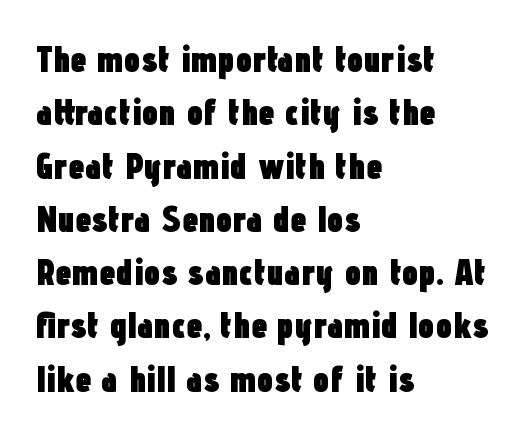
Q: Is the text bold? A: Yes.
Q: Is the text italic (slanted)? A: No, it is upright.
Q: Is the typeface a serif or a sans-serif typeface? A: Sans-serif.
Q: Is the text underlined? A: No.
Q: How is the paragraph aligned? A: Left-aligned.
Q: Is the spacing between letters normal or unusually wide? A: Normal.
Q: Is the spacing between lines tight, normal or loose? A: Normal.
Q: Width (condensed, normal, or wide)? A: Condensed.
Q: Stroke contrast? A: Low.
Q: x-height? A: Medium.
Q: Monospaced? A: No.
